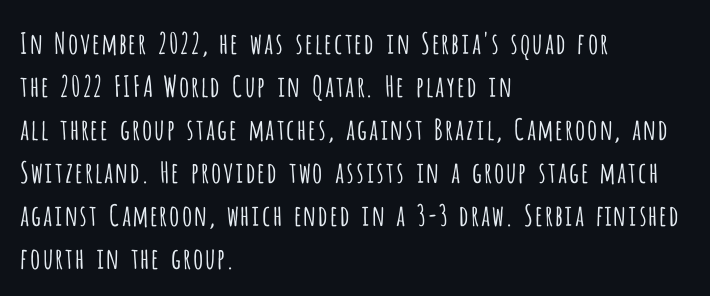
The passage shown is not bold in any degree. Stroke terminals: plain, sans-serif. The space directly below the letters is spotless. Leading matches the norm, producing a regular column.
